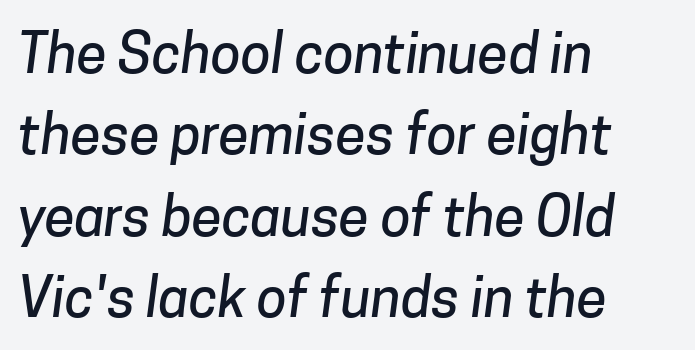
Q: Is the typeface a serif or a sans-serif typeface? A: Sans-serif.
Q: Is the text underlined? A: No.
Q: How is the paragraph aligned? A: Left-aligned.
Q: Is the spacing between letters normal or unusually wide? A: Normal.
Q: Is the spacing between lines tight, normal or loose? A: Normal.
Q: Width (condensed, normal, or wide)? A: Normal.
Q: Stroke contrast? A: Low.
Q: x-height? A: Medium.
Q: Monospaced? A: No.
